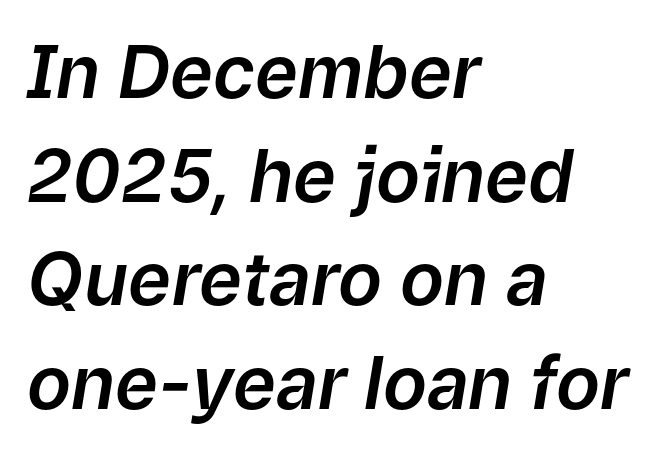
{"italic": "yes", "lean": "right", "slant_degrees": 9, "width": "normal", "stroke_contrast": "low", "x_height": "medium", "monospaced": "no", "underline": "no", "align": "left", "line_spacing": "normal", "line_spacing_ratio": 1.42, "letter_spacing": "normal", "letter_spacing_em": 0.0, "glyph_px": 73}
